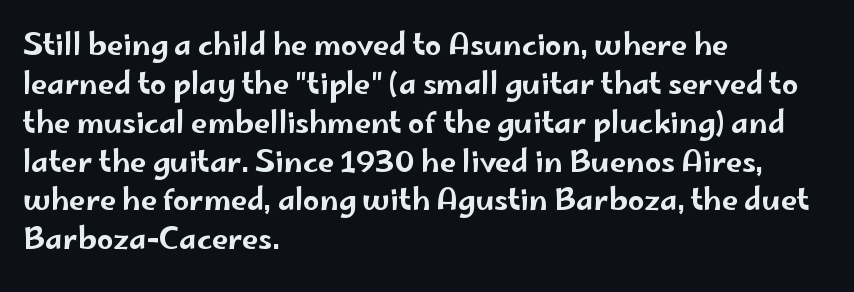
{"serif": "no", "italic": "no", "width": "wide", "stroke_contrast": "low", "x_height": "small", "monospaced": "no", "underline": "no", "align": "left", "line_spacing": "normal", "line_spacing_ratio": 1.34, "letter_spacing": "normal", "letter_spacing_em": 0.0, "glyph_px": 29}
